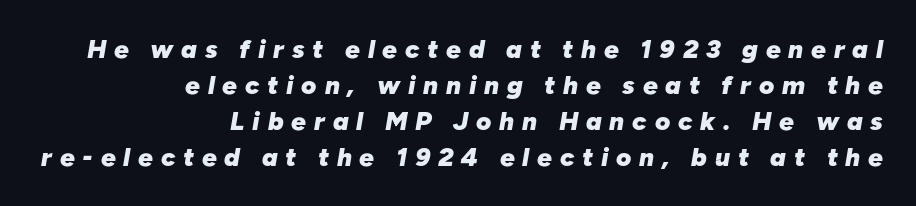
The image shows 26 px bold type, italic (leaning right); set right-aligned, normal line spacing (1.38x), unusually wide letter spacing (+0.3 em), not underlined.
